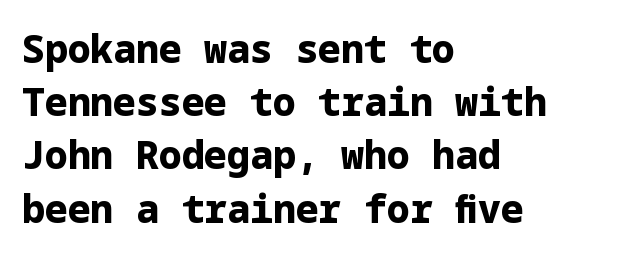
The image shows 38 px bold sans-serif type, upright; set left-aligned, normal line spacing (1.4x), normal letter spacing, not underlined; low stroke contrast and a medium x-height.
